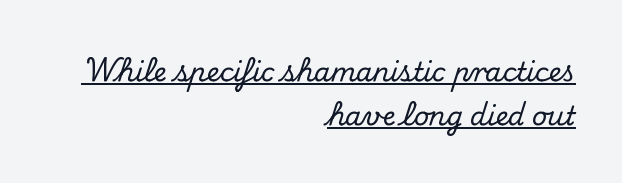
{"underline": "yes", "align": "right", "line_spacing_ratio": 1.71, "letter_spacing": "normal", "letter_spacing_em": 0.0, "glyph_px": 26}
